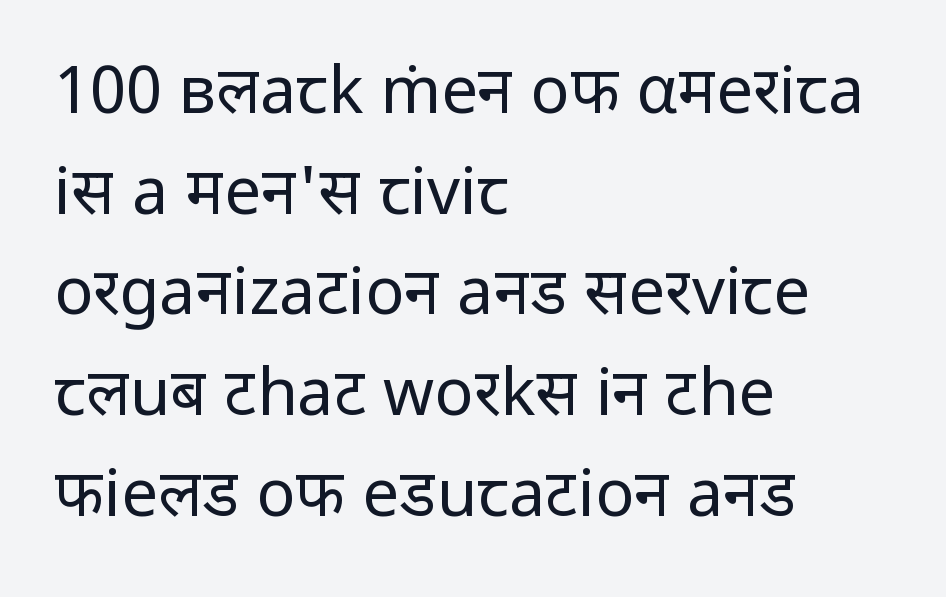
Q: Is the text bold? A: No.
Q: Is the text italic (slanted)? A: No, it is upright.
Q: Is the typeface a serif or a sans-serif typeface? A: Sans-serif.
Q: Is the text underlined? A: No.
Q: How is the paragraph aligned? A: Left-aligned.
Q: Is the spacing between letters normal or unusually wide? A: Normal.
Q: Is the spacing between lines tight, normal or loose? A: Normal.
Q: Width (condensed, normal, or wide)? A: Normal.
Q: Stroke contrast? A: Low.
Q: x-height? A: Medium.
Q: Monospaced? A: No.
